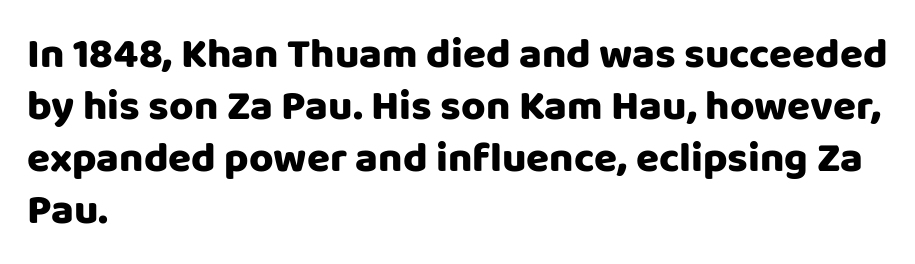
Unlike a traditional serif, this face leaves its strokes unadorned. Nope, not italic — everything's standing straight. Beneath every word, the page is bare. A typesetter would call this proportional, since set widths differ per character. Tracking here is standard; glyphs follow each other at the usual distance.
